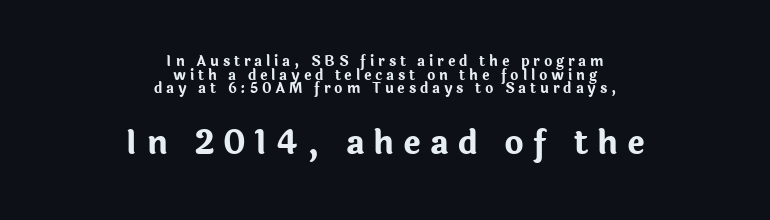
Q: Is the text bold? A: Yes.
Q: Is the text italic (slanted)? A: No, it is upright.
Q: Is the typeface a serif or a sans-serif typeface? A: Sans-serif.
Q: Is the text underlined? A: No.
Q: How is the paragraph aligned? A: Centered.
Q: Is the spacing between letters normal or unusually wide? A: Unusually wide.
Q: Is the spacing between lines tight, normal or loose? A: Tight.
Q: Which block of text is set in a larger size, the first (top) or the second (bottom)? A: The second (bottom) one.
Q: Width (condensed, normal, or wide)? A: Normal.
Q: Stroke contrast? A: Low.
Q: x-height? A: Medium.
Q: Monospaced? A: No.
